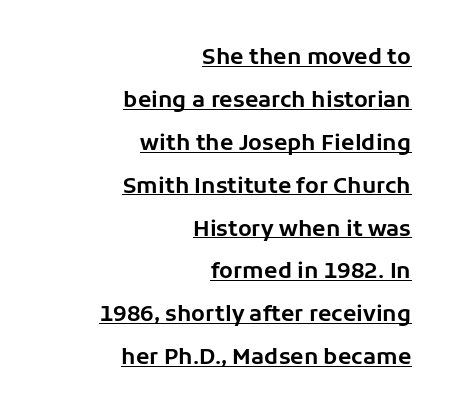
Unlike italic type, these characters show no tilt at all. Honestly, the rows look like they've been pulled way apart. Typeset ragged left — the right edge is the straight one. The letterforms sit shoulder to shoulder at normal distance.
